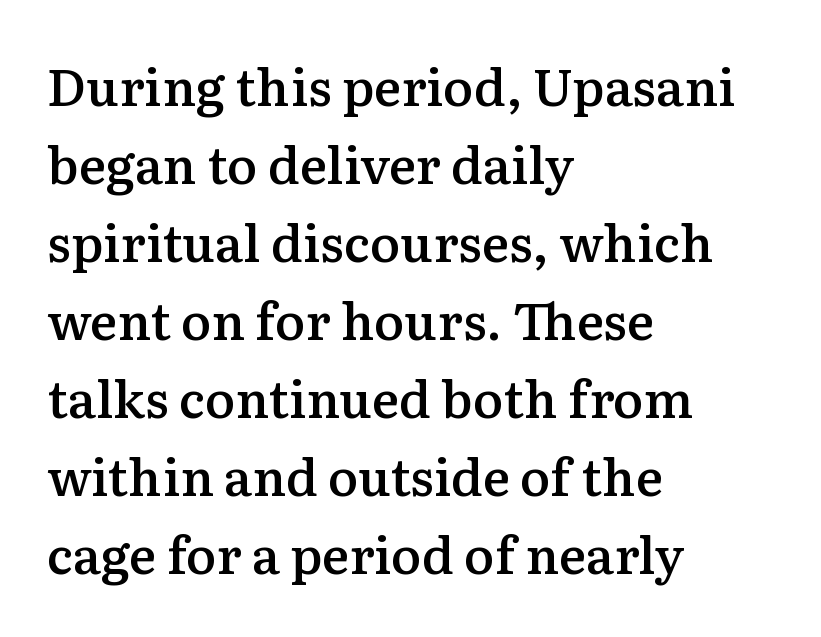
{"serif": "yes", "italic": "no", "bold": "semi", "weight": "semibold", "width": "normal", "stroke_contrast": "medium", "x_height": "medium", "monospaced": "no", "underline": "no", "align": "left", "line_spacing": "normal", "line_spacing_ratio": 1.53, "letter_spacing": "normal", "letter_spacing_em": 0.0, "glyph_px": 51}
